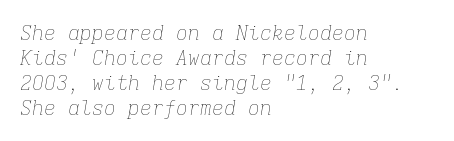
Each stroke keeps to a modest, everyday thickness or less. One glance says typical: line gaps are just what's usual. Tracking value appears to be zero — textbook default spacing. An italicized treatment has been applied to the whole sample. The passage is arranged the way most books set body copy — flush left.
